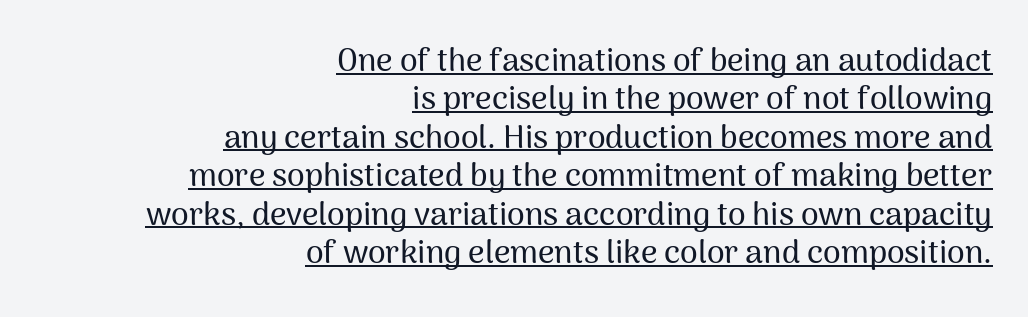
Q: Is the text italic (slanted)? A: No, it is upright.
Q: Is the typeface a serif or a sans-serif typeface? A: Sans-serif.
Q: Is the text underlined? A: Yes.
Q: How is the paragraph aligned? A: Right-aligned.
Q: Is the spacing between letters normal or unusually wide? A: Normal.
Q: Width (condensed, normal, or wide)? A: Normal.
Q: Stroke contrast? A: Medium.
Q: x-height? A: Medium.
Q: Monospaced? A: No.
